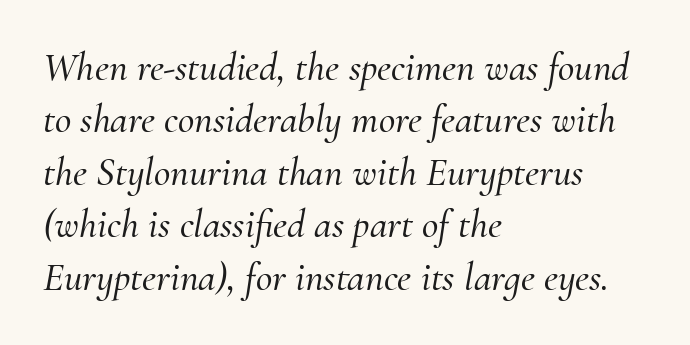
Q: Is the text italic (slanted)? A: Yes, it leans right by about 10 degrees.
Q: Is the typeface a serif or a sans-serif typeface? A: Serif.
Q: Is the text underlined? A: No.
Q: How is the paragraph aligned? A: Left-aligned.
Q: Is the spacing between letters normal or unusually wide? A: Normal.
Q: Is the spacing between lines tight, normal or loose? A: Normal.
Q: Width (condensed, normal, or wide)? A: Normal.
Q: Stroke contrast? A: Medium.
Q: x-height? A: Small.
Q: Monospaced? A: No.
